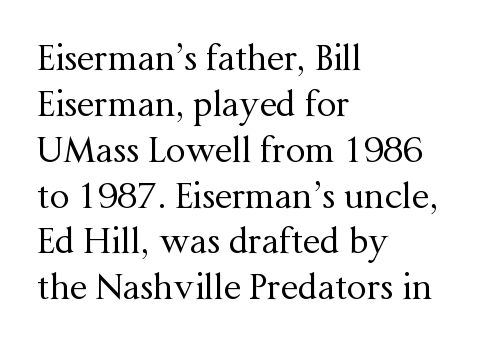
The image shows 35 px regular-weight serif type, upright; set left-aligned, normal line spacing (1.31x), normal letter spacing, not underlined; medium stroke contrast and a medium x-height.
